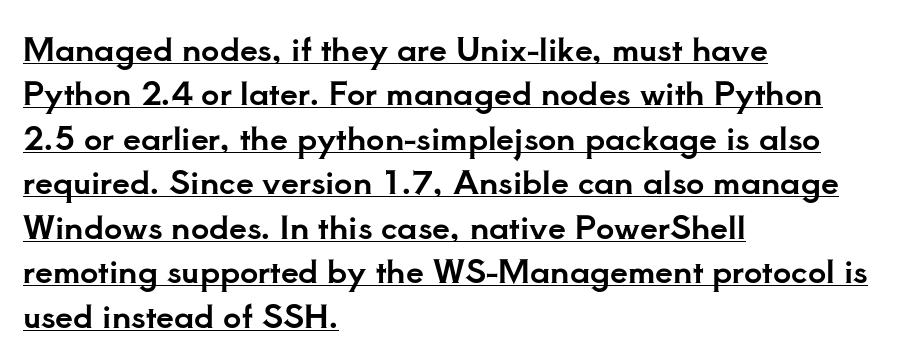
The image shows 32 px serif type, upright; set left-aligned, normal line spacing (1.39x), normal letter spacing, underlined; low stroke contrast and a small x-height.
